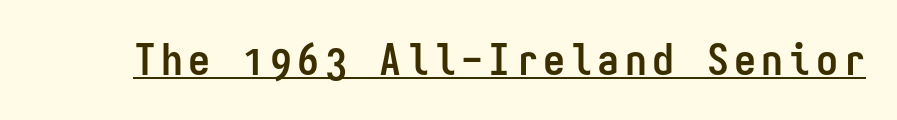
{"serif": "no", "italic": "no", "bold": "yes", "weight": "semibold", "width": "condensed", "stroke_contrast": "low", "x_height": "medium", "monospaced": "yes", "underline": "yes", "glyph_px": 44}
